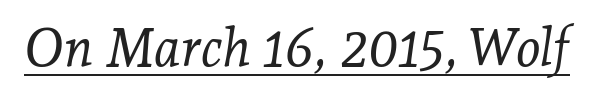
Q: Is the text bold? A: No.
Q: Is the text italic (slanted)? A: Yes, it leans right by about 7 degrees.
Q: Is the typeface a serif or a sans-serif typeface? A: Serif.
Q: Is the text underlined? A: Yes.
Q: Is the spacing between letters normal or unusually wide? A: Normal.
Q: Width (condensed, normal, or wide)? A: Normal.
Q: Stroke contrast? A: Low.
Q: x-height? A: Medium.
Q: Monospaced? A: No.
